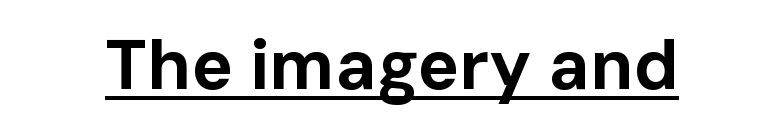
Q: Is the text bold? A: Yes.
Q: Is the text italic (slanted)? A: No, it is upright.
Q: Is the typeface a serif or a sans-serif typeface? A: Sans-serif.
Q: Is the text underlined? A: Yes.
Q: Is the spacing between letters normal or unusually wide? A: Normal.
Q: Width (condensed, normal, or wide)? A: Normal.
Q: Stroke contrast? A: Low.
Q: x-height? A: Medium.
Q: Monospaced? A: No.
